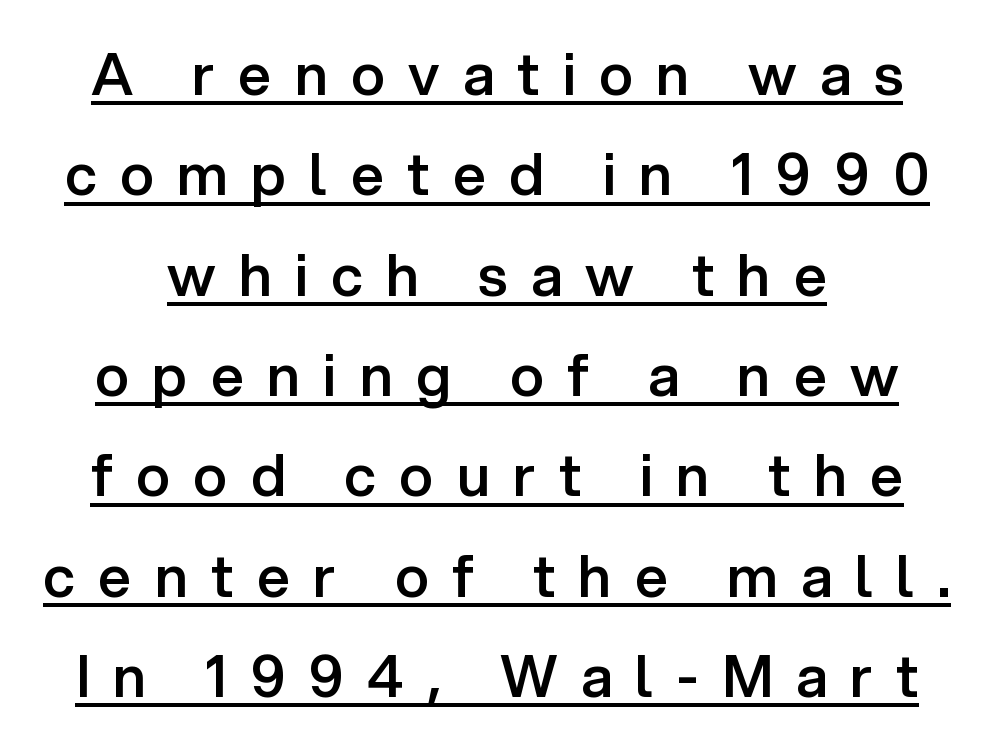
{"serif": "no", "italic": "no", "bold": "semi", "weight": "semibold", "width": "normal", "stroke_contrast": "low", "x_height": "medium", "monospaced": "no", "underline": "yes", "line_spacing_ratio": 1.73, "letter_spacing": "wide", "letter_spacing_em": 0.4, "glyph_px": 58}
